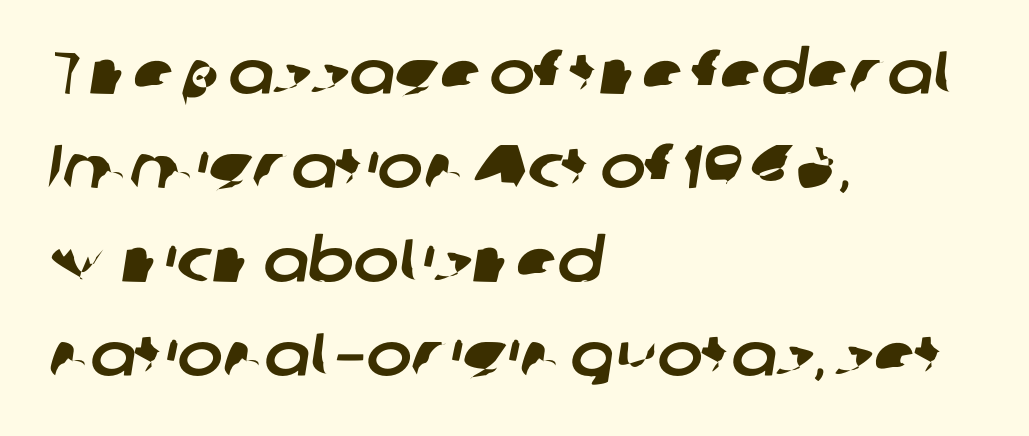
The image shows 61 px sans-serif type; set left-aligned, normal line spacing (1.54x), normal letter spacing, not underlined; low stroke contrast and a medium x-height.
